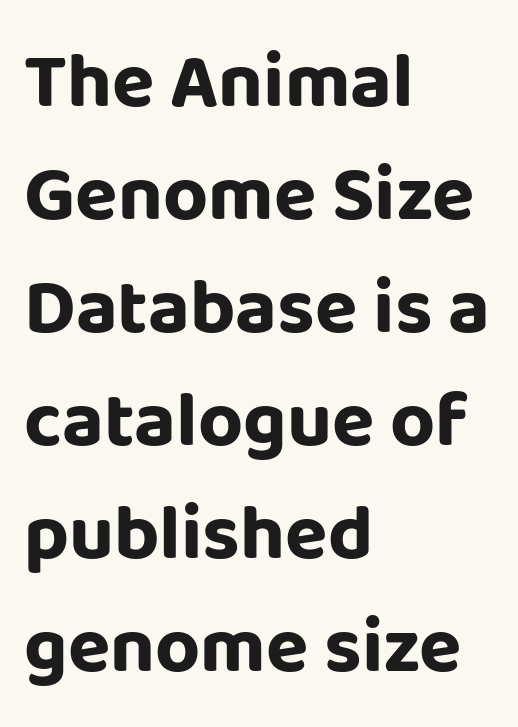
The image shows 78 px bold sans-serif type, upright; set left-aligned, normal line spacing (1.45x), normal letter spacing, not underlined; low stroke contrast and a large x-height.
